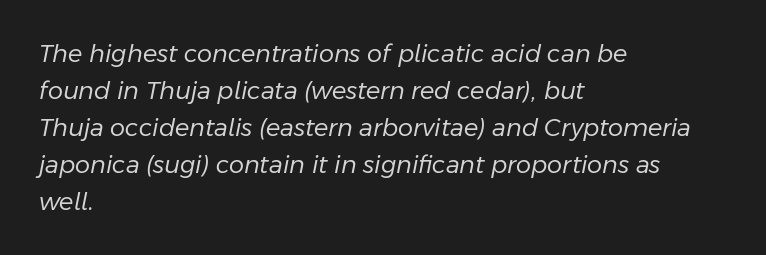
The lines sit at an ordinary, default distance from one another. There's an unmistakable incline to the writing here. Compared with a typical body face, this is equally light or lighter still. This rendering uses left alignment, leaving the right contour irregular. The passage shown has conventional tracking throughout.
